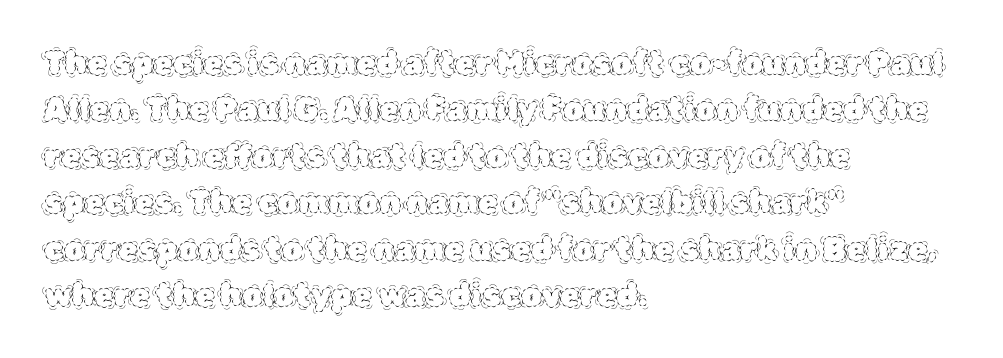
{"italic": "no", "bold": "no", "weight": "thin", "width": "normal", "x_height": "large", "monospaced": "no", "underline": "no", "align": "left", "line_spacing": "normal", "line_spacing_ratio": 1.45, "letter_spacing": "normal", "letter_spacing_em": 0.0, "glyph_px": 32}
